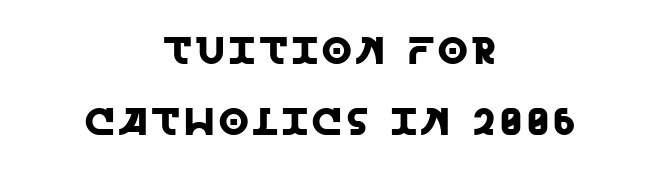
The image shows 38 px sans-serif type, upright; set centered, line spacing 1.88x, not underlined; a large x-height.
